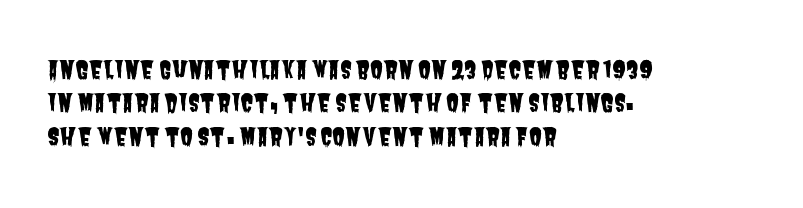
Visually the block forms a straight wall on the left and a jagged coastline on the right. The passage shown is not underscored anywhere. This rendering leaves character spacing at its baseline value. The leading is moderate, giving the passage an even texture.
